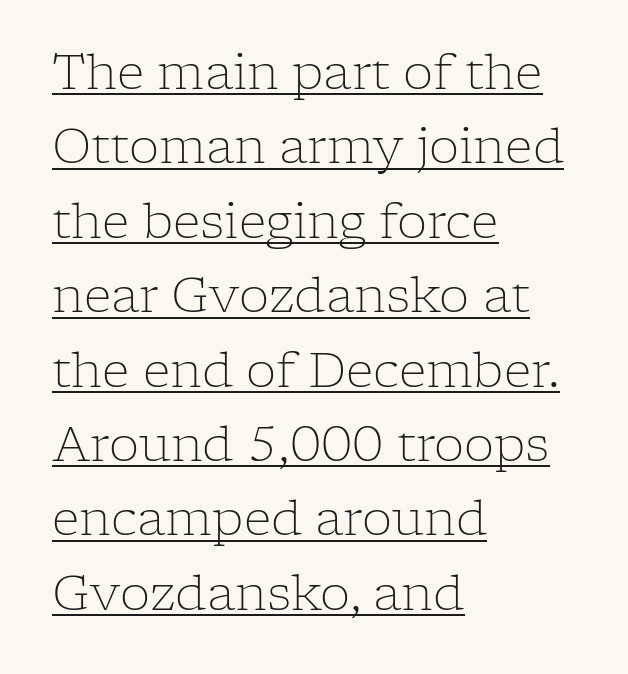
{"serif": "yes", "italic": "no", "bold": "no", "weight": "light", "width": "normal", "stroke_contrast": "low", "x_height": "medium", "monospaced": "no", "underline": "yes", "align": "left", "line_spacing": "normal", "line_spacing_ratio": 1.55, "letter_spacing": "normal", "letter_spacing_em": 0.0, "glyph_px": 48}
